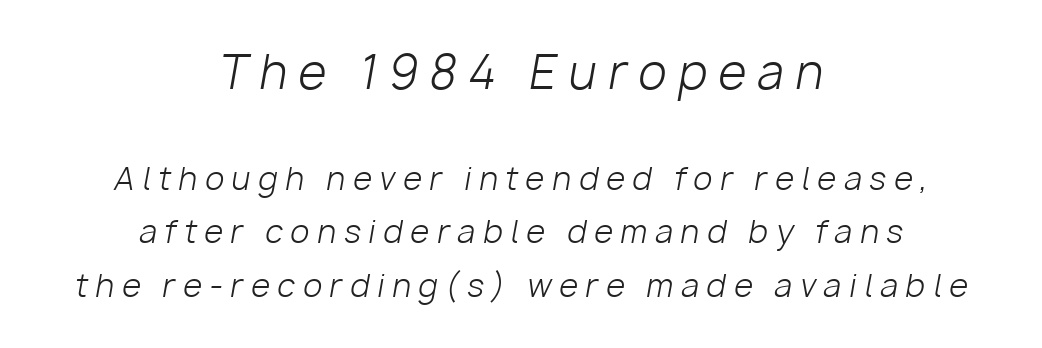
The image shows 46 px light type, italic (leaning right); set centered, line spacing 1.72x, unusually wide letter spacing (+0.25 em), not underlined; the first (top) block is 1.48x larger; low stroke contrast and a medium x-height.
